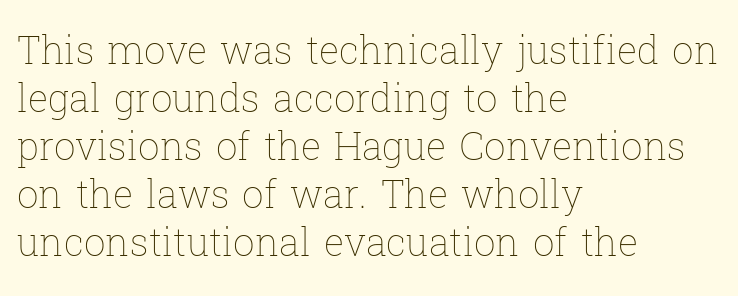
Q: Is the text bold? A: No.
Q: Is the text italic (slanted)? A: No, it is upright.
Q: Is the text underlined? A: No.
Q: How is the paragraph aligned? A: Left-aligned.
Q: Is the spacing between letters normal or unusually wide? A: Normal.
Q: Is the spacing between lines tight, normal or loose? A: Normal.
Q: Width (condensed, normal, or wide)? A: Normal.
Q: Stroke contrast? A: Low.
Q: x-height? A: Medium.
Q: Monospaced? A: No.
